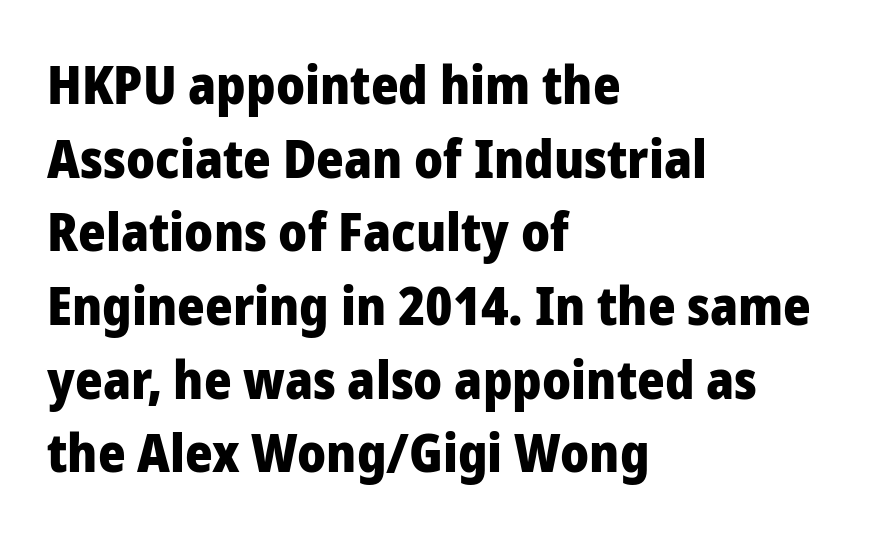
Q: Is the text bold? A: Yes.
Q: Is the text italic (slanted)? A: No, it is upright.
Q: Is the typeface a serif or a sans-serif typeface? A: Sans-serif.
Q: Is the text underlined? A: No.
Q: How is the paragraph aligned? A: Left-aligned.
Q: Is the spacing between letters normal or unusually wide? A: Normal.
Q: Is the spacing between lines tight, normal or loose? A: Normal.
Q: Width (condensed, normal, or wide)? A: Normal.
Q: Stroke contrast? A: Low.
Q: x-height? A: Medium.
Q: Monospaced? A: No.
